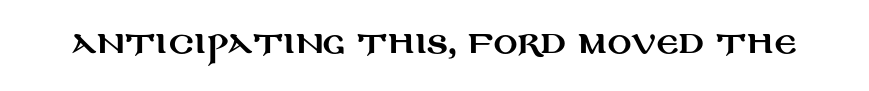
{"serif": "no", "italic": "no", "width": "wide", "stroke_contrast": "medium", "x_height": "large", "monospaced": "no", "underline": "no", "letter_spacing": "normal", "letter_spacing_em": 0.0, "glyph_px": 30}
